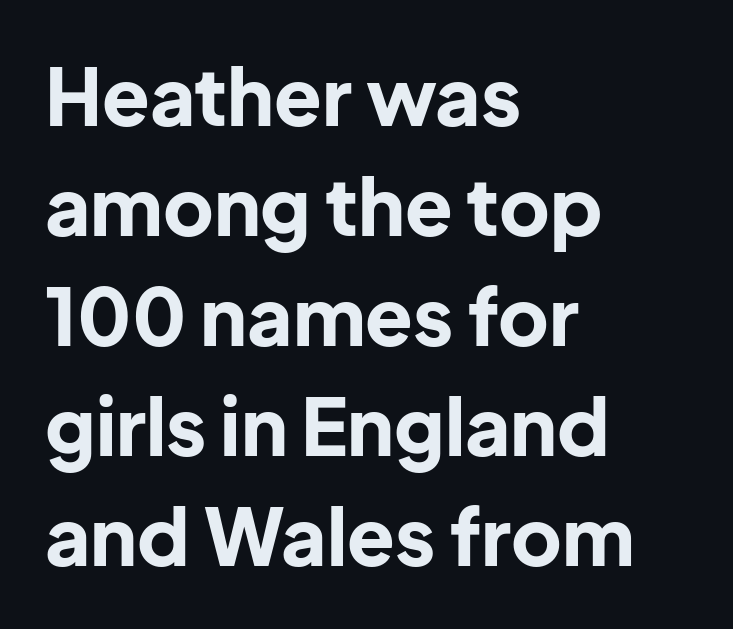
Q: Is the text bold? A: Yes.
Q: Is the text italic (slanted)? A: No, it is upright.
Q: Is the typeface a serif or a sans-serif typeface? A: Sans-serif.
Q: Is the text underlined? A: No.
Q: How is the paragraph aligned? A: Left-aligned.
Q: Is the spacing between letters normal or unusually wide? A: Normal.
Q: Is the spacing between lines tight, normal or loose? A: Normal.
Q: Width (condensed, normal, or wide)? A: Normal.
Q: Stroke contrast? A: Low.
Q: x-height? A: Medium.
Q: Monospaced? A: No.
